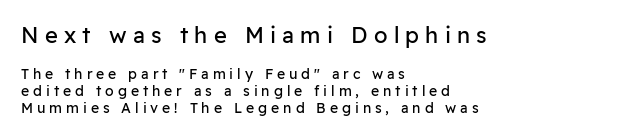
Q: Is the text bold? A: No.
Q: Is the text italic (slanted)? A: No, it is upright.
Q: Is the text underlined? A: No.
Q: How is the paragraph aligned? A: Left-aligned.
Q: Is the spacing between letters normal or unusually wide? A: Unusually wide.
Q: Which block of text is set in a larger size, the first (top) or the second (bottom)? A: The first (top) one.
